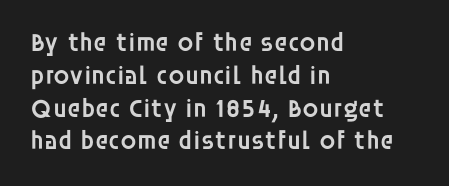
{"italic": "no", "bold": "semi", "underline": "no", "align": "left", "line_spacing": "normal", "line_spacing_ratio": 1.26, "letter_spacing": "normal", "letter_spacing_em": 0.0, "glyph_px": 26}
